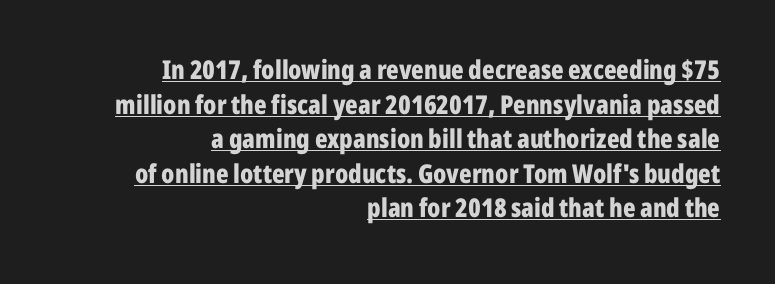
{"italic": "no", "bold": "yes", "underline": "yes", "align": "right", "line_spacing": "normal", "line_spacing_ratio": 1.33, "letter_spacing": "normal", "letter_spacing_em": 0.0, "glyph_px": 26}
